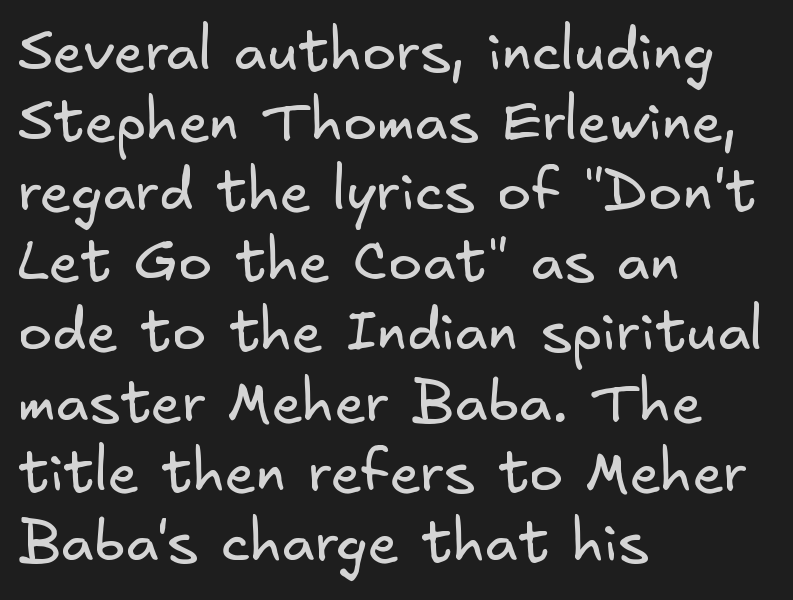
Q: Is the text bold? A: No.
Q: Is the typeface a serif or a sans-serif typeface? A: Sans-serif.
Q: Is the text underlined? A: No.
Q: How is the paragraph aligned? A: Left-aligned.
Q: Is the spacing between letters normal or unusually wide? A: Normal.
Q: Width (condensed, normal, or wide)? A: Normal.
Q: Stroke contrast? A: Low.
Q: x-height? A: Small.
